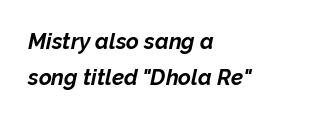
Q: Is the text bold? A: Yes.
Q: Is the text italic (slanted)? A: Yes, it leans right by about 12 degrees.
Q: Is the text underlined? A: No.
Q: How is the paragraph aligned? A: Left-aligned.
Q: Is the spacing between letters normal or unusually wide? A: Normal.
Q: Is the spacing between lines tight, normal or loose? A: Normal.
